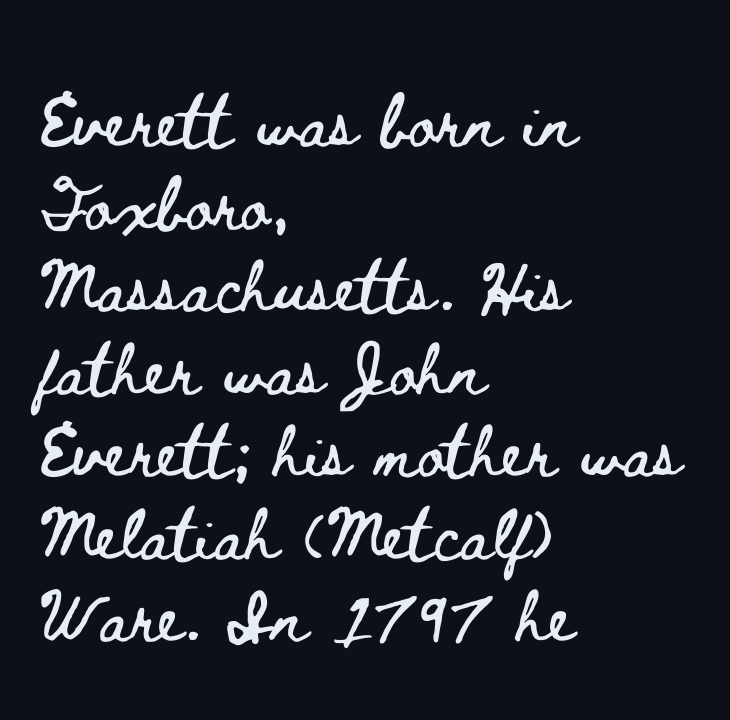
{"width": "wide", "stroke_contrast": "low", "x_height": "small", "monospaced": "no", "underline": "no", "align": "left", "line_spacing": "normal", "line_spacing_ratio": 1.27, "letter_spacing": "normal", "letter_spacing_em": 0.0, "glyph_px": 65}
